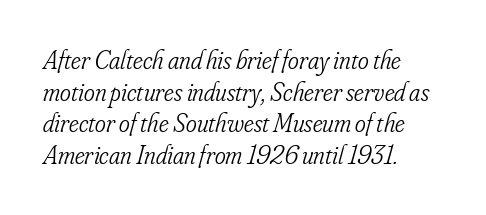
{"italic": "yes", "lean": "right", "slant_degrees": 16, "bold": "no", "underline": "no", "align": "left", "line_spacing_ratio": 1.22, "letter_spacing": "normal", "letter_spacing_em": 0.0, "glyph_px": 26}
